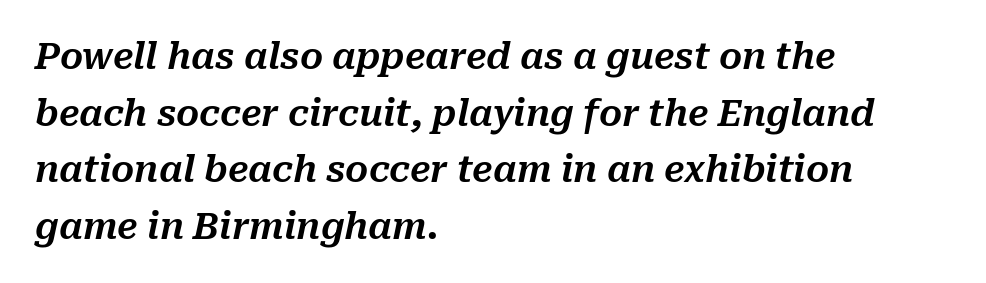
Descender tails drop into unmarked territory. Is there much room between lines? A standard amount, neither cramped nor airy. Tracking here is standard; glyphs follow each other at the usual distance. You could not count columns in this text — the font is proportionally spaced. Observe the lean: these are italic letterforms.
